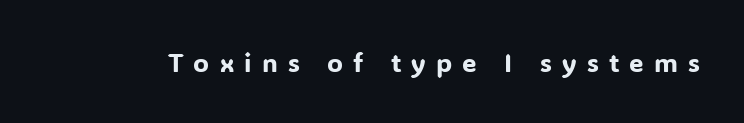
The image shows 26 px text type, upright; set unusually wide letter spacing (+0.39 em), not underlined.
